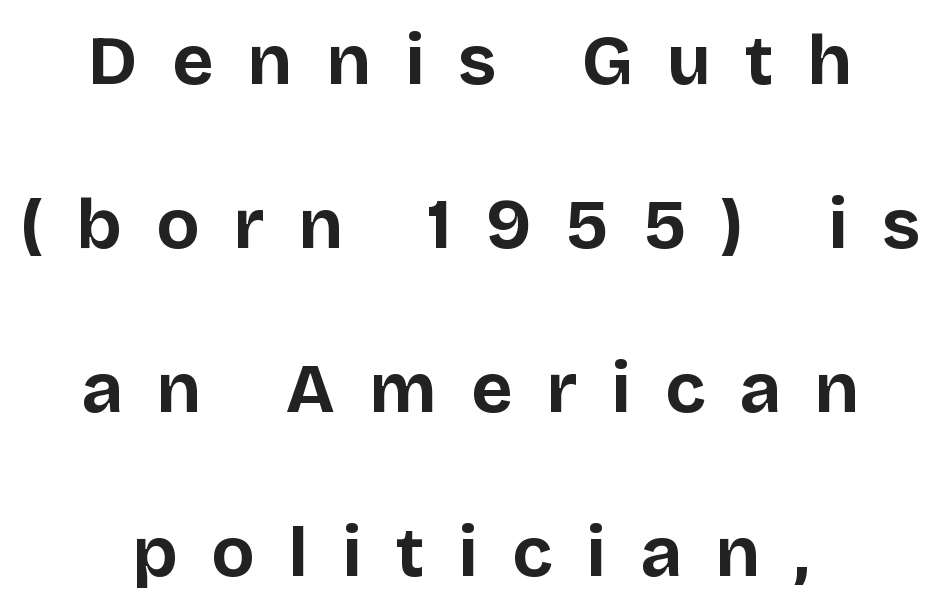
Q: Is the text bold? A: Yes.
Q: Is the text italic (slanted)? A: No, it is upright.
Q: Is the typeface a serif or a sans-serif typeface? A: Sans-serif.
Q: Is the text underlined? A: No.
Q: How is the paragraph aligned? A: Centered.
Q: Is the spacing between letters normal or unusually wide? A: Unusually wide.
Q: Is the spacing between lines tight, normal or loose? A: Loose.
Q: Width (condensed, normal, or wide)? A: Normal.
Q: Stroke contrast? A: Low.
Q: x-height? A: Large.
Q: Monospaced? A: No.
